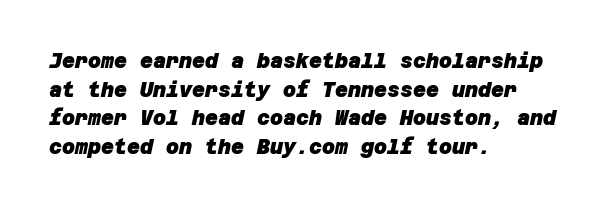
Q: Is the text bold? A: Yes.
Q: Is the text underlined? A: No.
Q: How is the paragraph aligned? A: Left-aligned.
Q: Is the spacing between letters normal or unusually wide? A: Normal.
Q: Is the spacing between lines tight, normal or loose? A: Normal.
